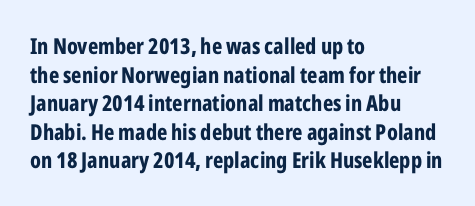
Q: Is the text bold? A: Yes.
Q: Is the text italic (slanted)? A: No, it is upright.
Q: Is the text underlined? A: No.
Q: How is the paragraph aligned? A: Left-aligned.
Q: Is the spacing between letters normal or unusually wide? A: Normal.
Q: Is the spacing between lines tight, normal or loose? A: Normal.
